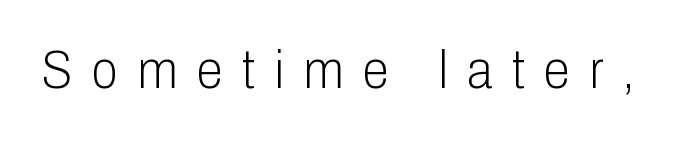
{"serif": "no", "italic": "no", "bold": "no", "weight": "light", "width": "condensed", "stroke_contrast": "low", "x_height": "medium", "monospaced": "no", "underline": "no", "letter_spacing": "wide", "letter_spacing_em": 0.37, "glyph_px": 53}
